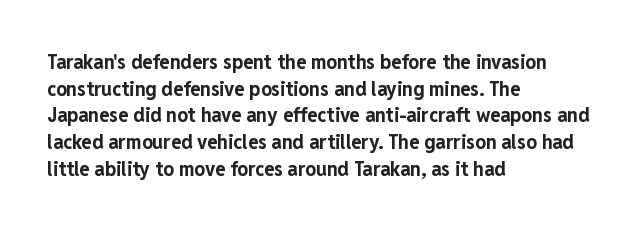
Honestly, the row spacing looks completely unremarkable. Posture: upright roman. Plenty of ink on the page — the face is bold. Typeset ragged right — the left edge is the straight one.
